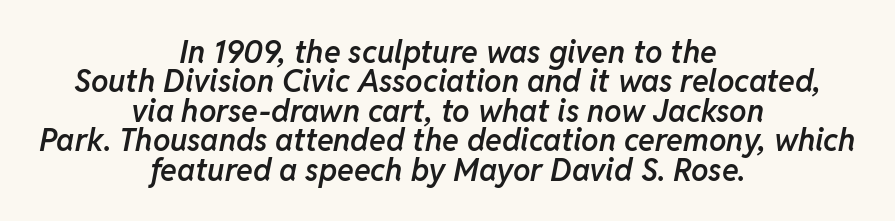
Q: Is the text bold? A: Semi-bold.
Q: Is the text italic (slanted)? A: Yes, it leans right by about 11 degrees.
Q: Is the text underlined? A: No.
Q: How is the paragraph aligned? A: Centered.
Q: Is the spacing between letters normal or unusually wide? A: Normal.
Q: Is the spacing between lines tight, normal or loose? A: Tight.
Q: Width (condensed, normal, or wide)? A: Normal.
Q: Stroke contrast? A: Low.
Q: x-height? A: Medium.
Q: Monospaced? A: No.
